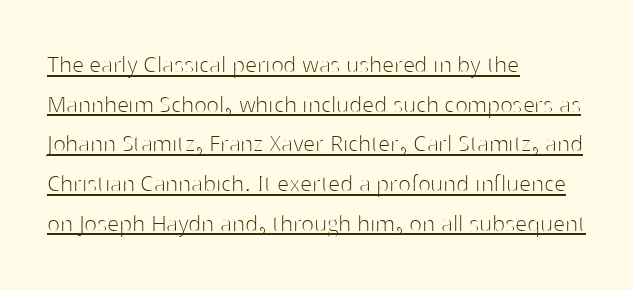
Teacher's note: observe the even left margin — that is flush-left alignment. Does the leading feel generous? No, just average. Notice how a bar underscores the lettering throughout. Compared with a typical body face, this is equally light or lighter still.
